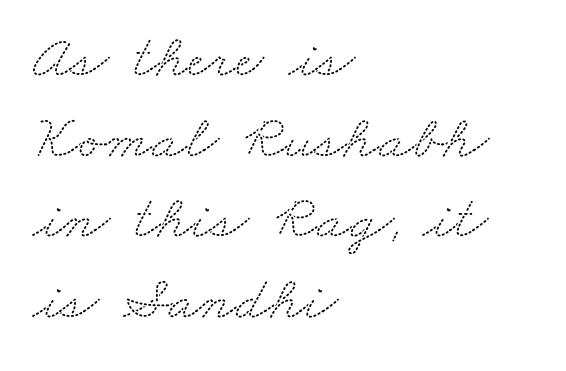
The image shows 62 px wide serif type; set left-aligned, normal line spacing (1.3x), normal letter spacing, not underlined; medium stroke contrast and a small x-height.
